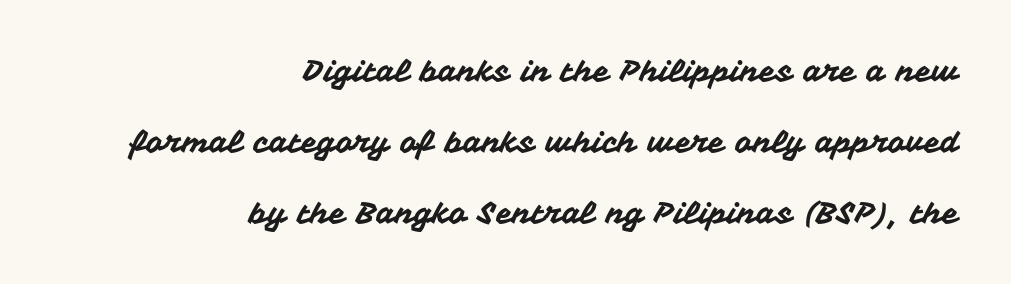
The image shows 30 px sans-serif type; set right-aligned, loose line spacing (2.36x), normal letter spacing, not underlined; medium stroke contrast and a medium x-height.
